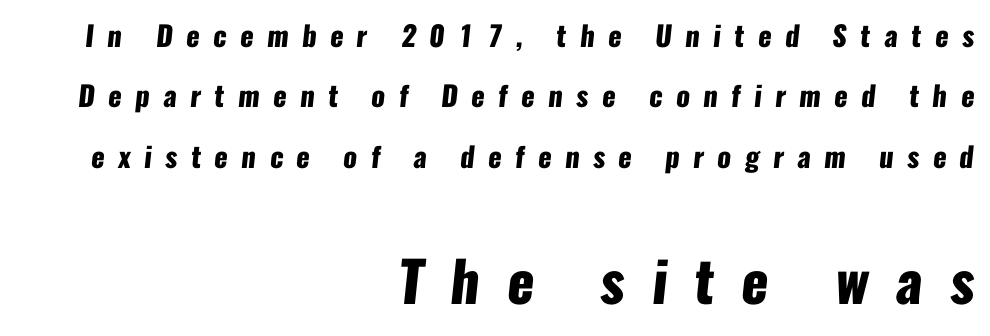
Type size steps up from the first block to the second. A flush-right, rag-left setting is used for this passage. The passage shown is emphatically bold. Is there much room between lines? Yes — plenty of vertical air separates them.
